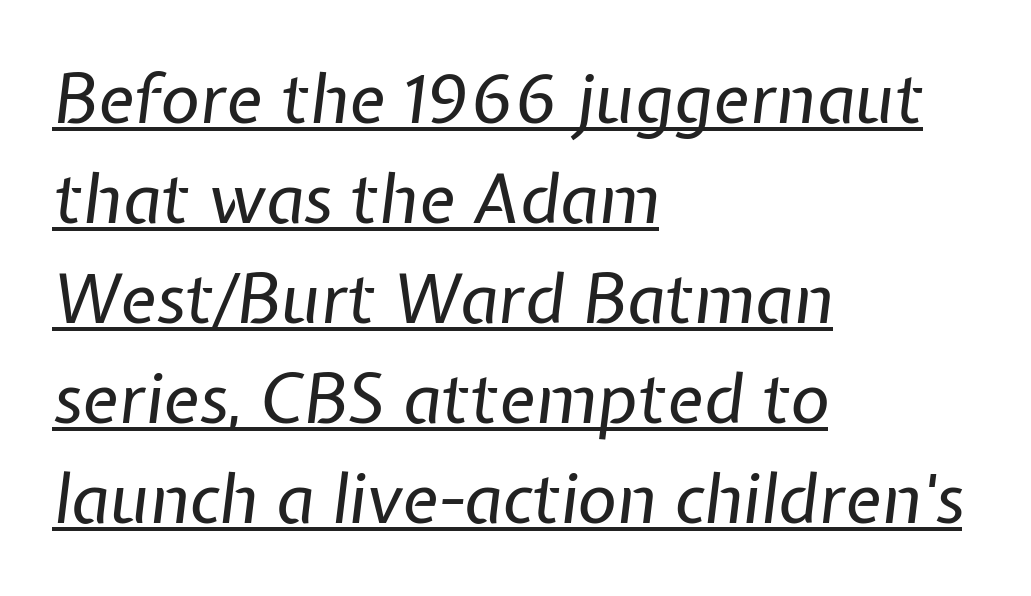
The image shows 68 px regular-weight type, italic (leaning right); set left-aligned, normal line spacing (1.47x), normal letter spacing, underlined; low stroke contrast and a medium x-height.
